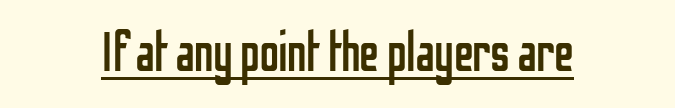
{"serif": "no", "italic": "no", "bold": "no", "weight": "regular", "width": "condensed", "stroke_contrast": "low", "x_height": "medium", "monospaced": "no", "underline": "yes", "letter_spacing": "normal", "letter_spacing_em": 0.0, "glyph_px": 55}
